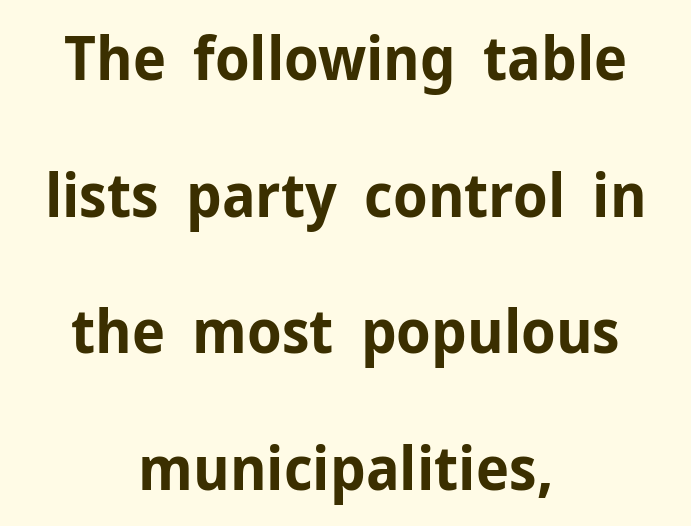
{"serif": "no", "italic": "no", "bold": "yes", "weight": "bold", "width": "normal", "stroke_contrast": "low", "x_height": "medium", "monospaced": "no", "underline": "no", "align": "center", "line_spacing": "loose", "line_spacing_ratio": 2.24, "letter_spacing": "normal", "letter_spacing_em": 0.0, "glyph_px": 61}
